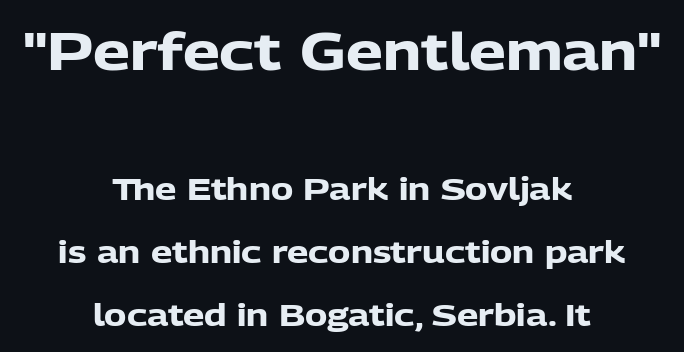
{"serif": "no", "italic": "no", "bold": "yes", "weight": "heavy", "width": "normal", "stroke_contrast": "low", "x_height": "medium", "monospaced": "no", "underline": "no", "align": "center", "line_spacing": "loose", "line_spacing_ratio": 2.1, "letter_spacing": "normal", "letter_spacing_em": 0.0, "larger_block": "first", "size_ratio": 1.73, "glyph_px": 52}
